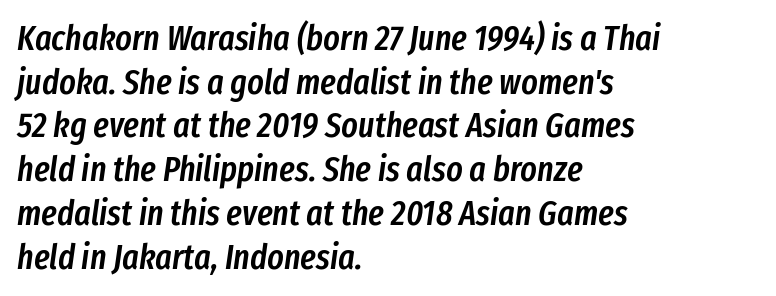
Lines of text with bare space underneath. The typography opts for an oblique posture over an upright one. Line starts are locked; line ends wander. Inter-character spacing is left at the font's built-in metrics. Horizontal bands of white between lines are of average thickness.
